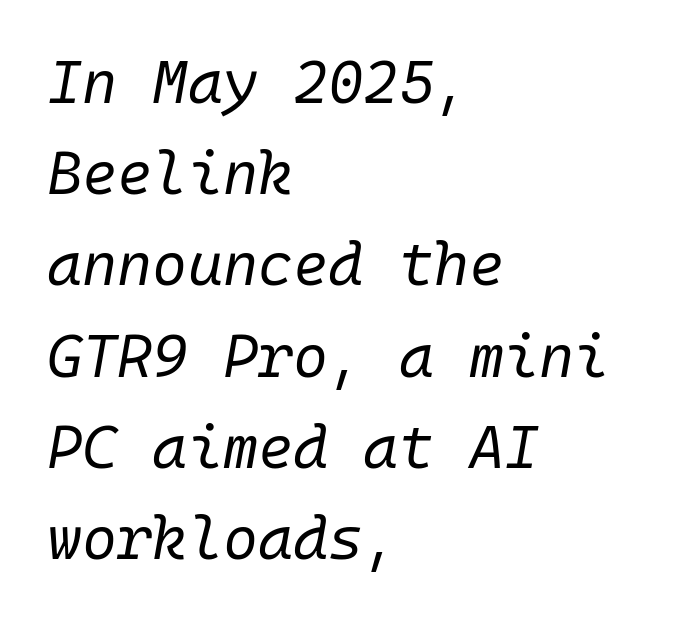
The image shows 60 px regular-weight type, italic (leaning right); set left-aligned, normal line spacing (1.52x), normal letter spacing, not underlined; low stroke contrast and a medium x-height.
